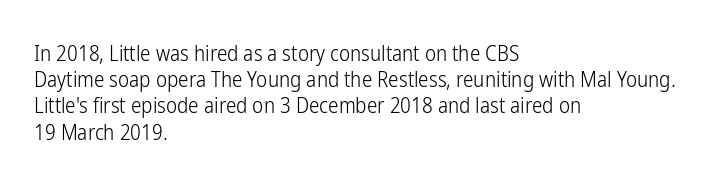
{"italic": "no", "bold": "no", "underline": "no", "align": "left", "line_spacing": "normal", "line_spacing_ratio": 1.25, "letter_spacing": "normal", "letter_spacing_em": 0.0, "glyph_px": 21}
